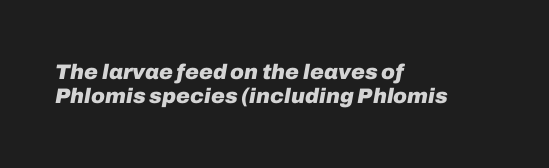
Q: Is the text bold? A: Yes.
Q: Is the text italic (slanted)? A: Yes, it leans right by about 10 degrees.
Q: Is the text underlined? A: No.
Q: How is the paragraph aligned? A: Left-aligned.
Q: Is the spacing between letters normal or unusually wide? A: Normal.
